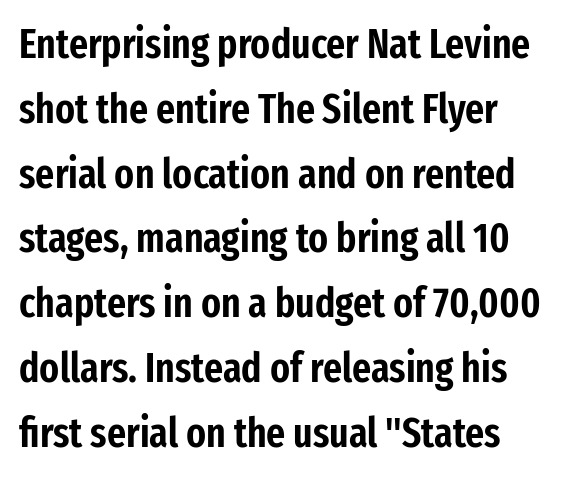
{"serif": "no", "italic": "no", "width": "condensed", "stroke_contrast": "low", "x_height": "medium", "monospaced": "no", "underline": "no", "line_spacing": "normal", "line_spacing_ratio": 1.58, "letter_spacing": "normal", "letter_spacing_em": 0.0, "glyph_px": 41}
